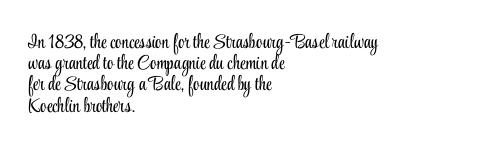
The image shows 20 px text type; set left-aligned, tight line spacing (1.06x), normal letter spacing, not underlined.
